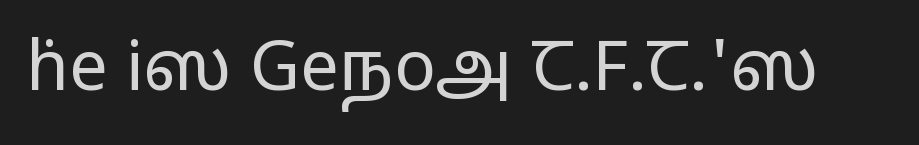
The image shows 69 px regular-weight, wide sans-serif type, upright; set normal letter spacing, not underlined; low stroke contrast and a medium x-height.
